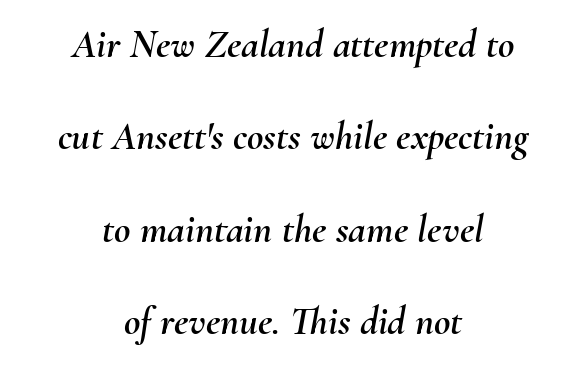
Quick note: underline off. Nothing unusual about the tracking: characters are spaced as the font intends. These lines stand farther apart than default settings would place them. The lines in this sample share a center point and differ in where they start and stop.
